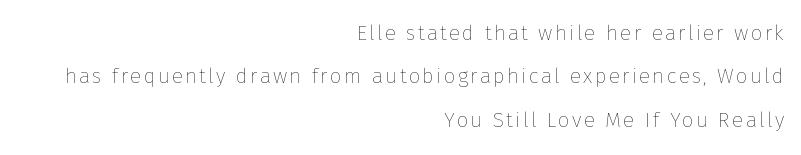
{"italic": "no", "bold": "no", "underline": "no", "align": "right", "line_spacing": "loose", "line_spacing_ratio": 2.06, "glyph_px": 21}
